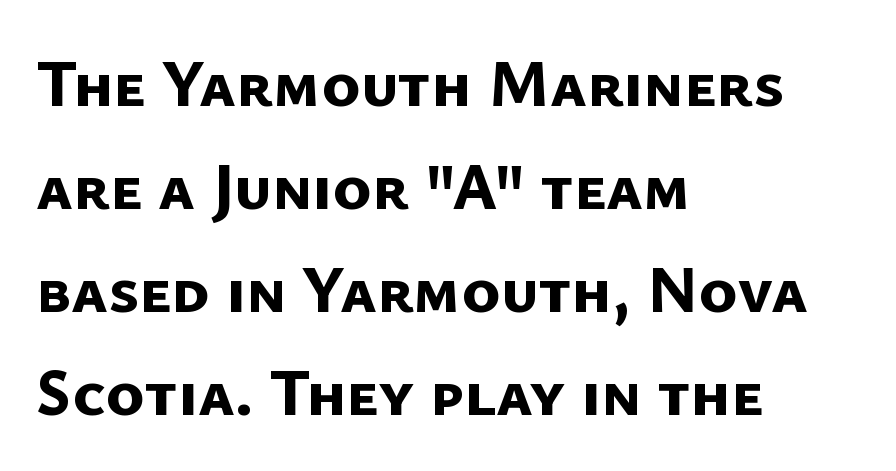
How are the letters spaced? Ordinarily, with no added tracking. The space beneath each line is pristine and unruled. Which margin do the lines hug? The left one — the right edge is uneven. These lines are rendered in a variable-pitch font.
